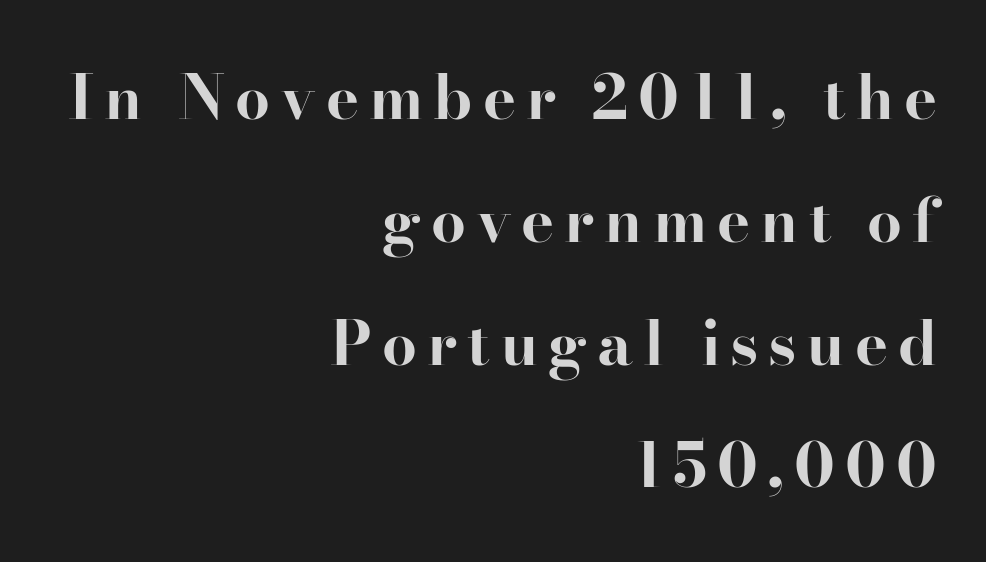
Successive baselines arrive slowly, with a big drop between each. Note the varied advance widths — an 'i' is clearly narrower than an 'm'. Small tapered or slab feet sit at the stroke ends, so this counts as serif. Decoration check: the copy has no underline.
